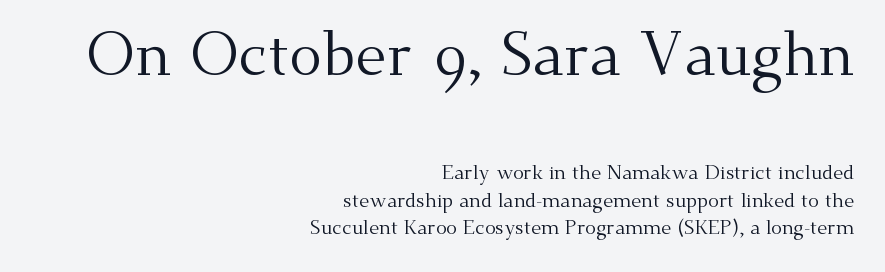
Teacher's note: observe the even right margin — that is flush-right alignment. The rendering uses natural spacing where letterforms have individual widths. You could call the tracking neutral — neither tight nor loose. The emphasis by scale lands on block number one, above. Heaviness? Minimal to ordinary, like unemphasized prose. The leading is moderate, giving the passage an even texture.
